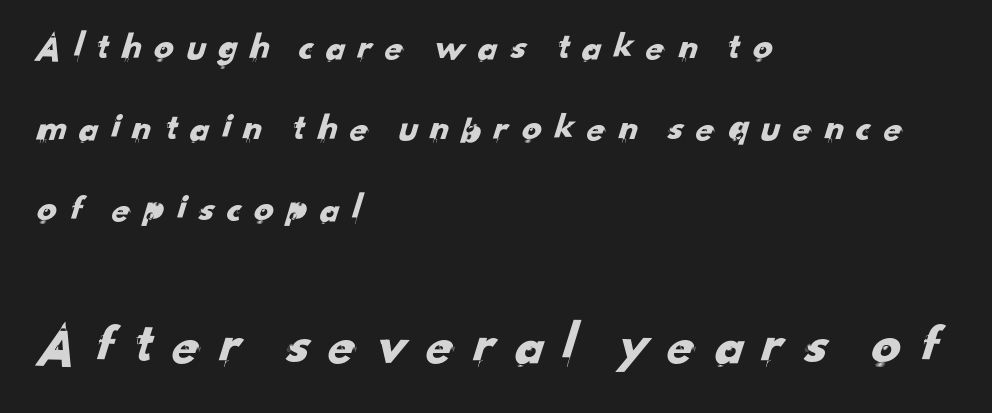
Q: Is the typeface a serif or a sans-serif typeface? A: Sans-serif.
Q: Is the text underlined? A: No.
Q: How is the paragraph aligned? A: Left-aligned.
Q: Is the spacing between letters normal or unusually wide? A: Unusually wide.
Q: Is the spacing between lines tight, normal or loose? A: Loose.
Q: Which block of text is set in a larger size, the first (top) or the second (bottom)? A: The second (bottom) one.
Q: Width (condensed, normal, or wide)? A: Normal.
Q: Stroke contrast? A: Low.
Q: x-height? A: Small.
Q: Monospaced? A: No.
